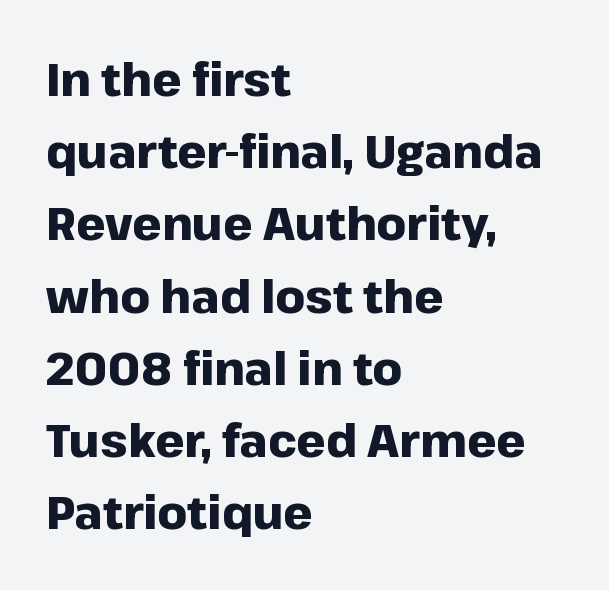
Q: Is the text bold? A: Yes.
Q: Is the text italic (slanted)? A: No, it is upright.
Q: Is the typeface a serif or a sans-serif typeface? A: Sans-serif.
Q: Is the text underlined? A: No.
Q: How is the paragraph aligned? A: Left-aligned.
Q: Is the spacing between letters normal or unusually wide? A: Normal.
Q: Is the spacing between lines tight, normal or loose? A: Normal.
Q: Width (condensed, normal, or wide)? A: Normal.
Q: Stroke contrast? A: Low.
Q: x-height? A: Medium.
Q: Monospaced? A: No.
